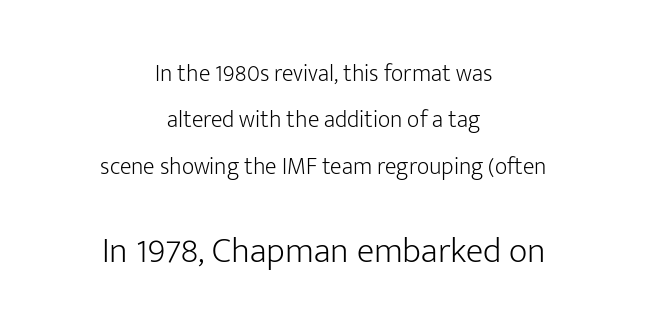
The paragraph shown floats in the horizontal middle. The foot of each line stays bare and open. These lines were composed using upright roman letters. Looks like regular typesetting: each glyph gets only the width it needs. How would I describe the line gaps? Wide and relaxed.
